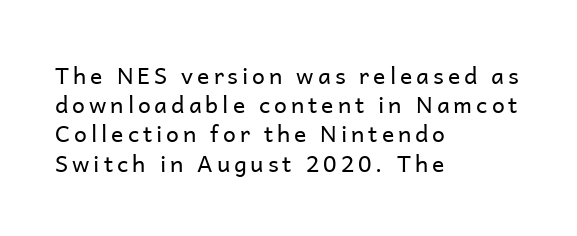
Q: Is the text bold? A: No.
Q: Is the text italic (slanted)? A: No, it is upright.
Q: Is the text underlined? A: No.
Q: How is the paragraph aligned? A: Left-aligned.
Q: Is the spacing between lines tight, normal or loose? A: Normal.
